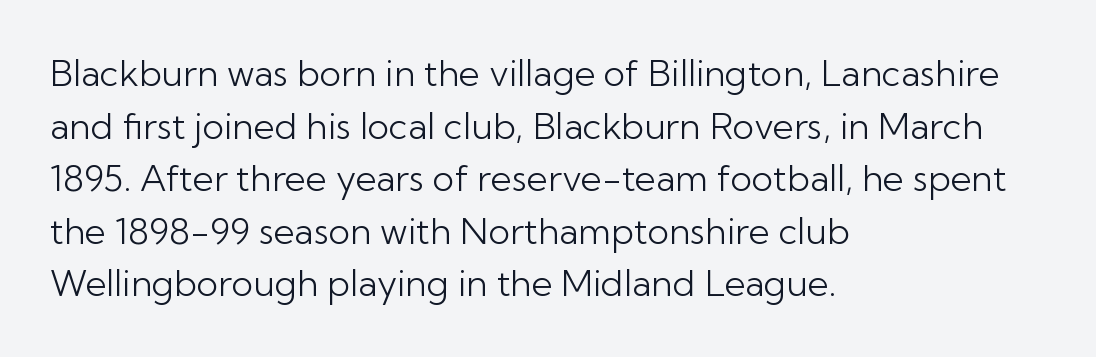
Q: Is the text bold? A: No.
Q: Is the text italic (slanted)? A: No, it is upright.
Q: Is the typeface a serif or a sans-serif typeface? A: Sans-serif.
Q: Is the text underlined? A: No.
Q: How is the paragraph aligned? A: Left-aligned.
Q: Is the spacing between letters normal or unusually wide? A: Normal.
Q: Is the spacing between lines tight, normal or loose? A: Normal.
Q: Width (condensed, normal, or wide)? A: Normal.
Q: Stroke contrast? A: Low.
Q: x-height? A: Medium.
Q: Monospaced? A: No.
